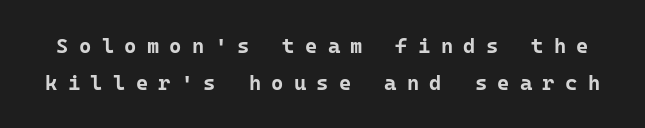
The image shows 21 px bold type, upright; set line spacing 1.76x, unusually wide letter spacing (+0.49 em), not underlined.
